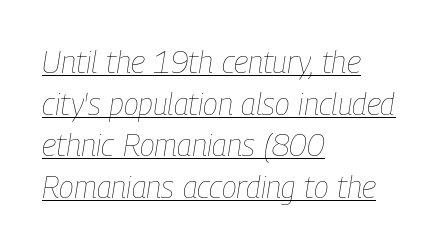
Q: Is the text bold? A: No.
Q: Is the text italic (slanted)? A: Yes, it leans right by about 9 degrees.
Q: Is the text underlined? A: Yes.
Q: How is the paragraph aligned? A: Left-aligned.
Q: Is the spacing between letters normal or unusually wide? A: Normal.
Q: Is the spacing between lines tight, normal or loose? A: Normal.
Q: Width (condensed, normal, or wide)? A: Condensed.
Q: Stroke contrast? A: Low.
Q: x-height? A: Medium.
Q: Monospaced? A: No.
